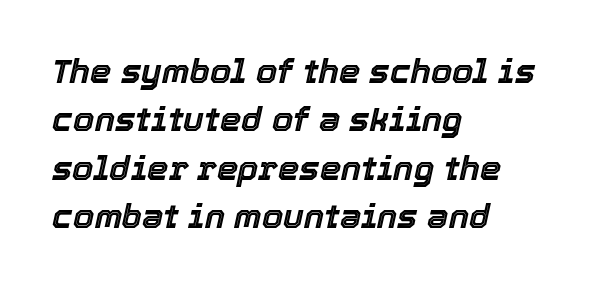
Q: Is the text italic (slanted)? A: Yes, it leans right by about 12 degrees.
Q: Is the text underlined? A: No.
Q: How is the paragraph aligned? A: Left-aligned.
Q: Is the spacing between letters normal or unusually wide? A: Normal.
Q: Is the spacing between lines tight, normal or loose? A: Normal.
Q: Width (condensed, normal, or wide)? A: Normal.
Q: x-height? A: Medium.
Q: Monospaced? A: No.
